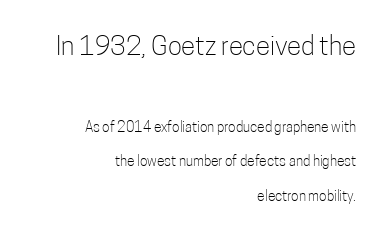
Q: Is the text bold? A: No.
Q: Is the text italic (slanted)? A: No, it is upright.
Q: Is the text underlined? A: No.
Q: How is the paragraph aligned? A: Right-aligned.
Q: Is the spacing between letters normal or unusually wide? A: Normal.
Q: Is the spacing between lines tight, normal or loose? A: Loose.
Q: Which block of text is set in a larger size, the first (top) or the second (bottom)? A: The first (top) one.
